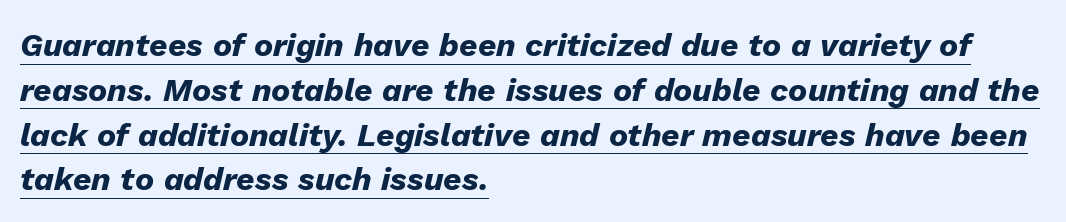
The image shows 32 px heavy type, italic (leaning right); set left-aligned, normal line spacing (1.4x), normal letter spacing, underlined; low stroke contrast and a medium x-height.
